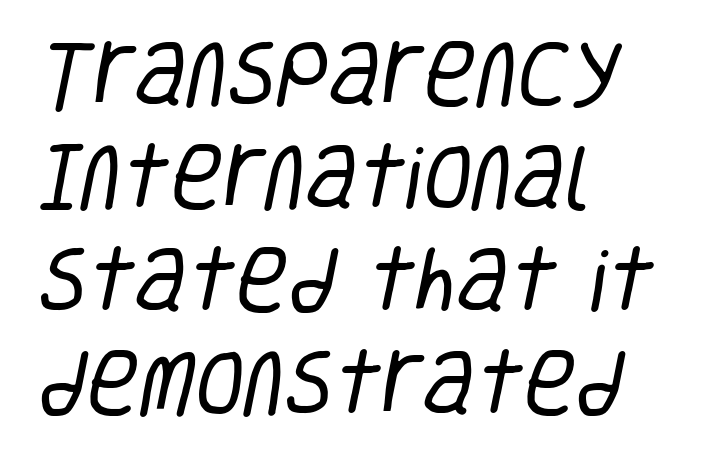
Clear beneath every line of the passage. Weight: in the light-to-regular range. Characters follow at the spacing the type designer built in. Varying glyph widths throughout — classic text-font behaviour. Compared with a centered layout, this one pins lines to the left instead. The line-height multiplier appears to be the usual default.
